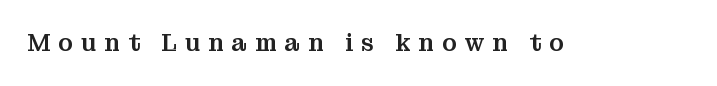
Q: Is the text italic (slanted)? A: No, it is upright.
Q: Is the text underlined? A: No.
Q: Is the spacing between letters normal or unusually wide? A: Unusually wide.
